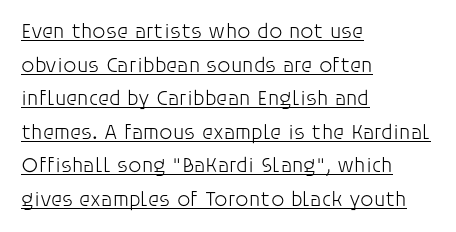
{"italic": "no", "bold": "no", "underline": "yes", "align": "left", "line_spacing": "normal", "line_spacing_ratio": 1.6, "letter_spacing": "normal", "letter_spacing_em": 0.0, "glyph_px": 21}
